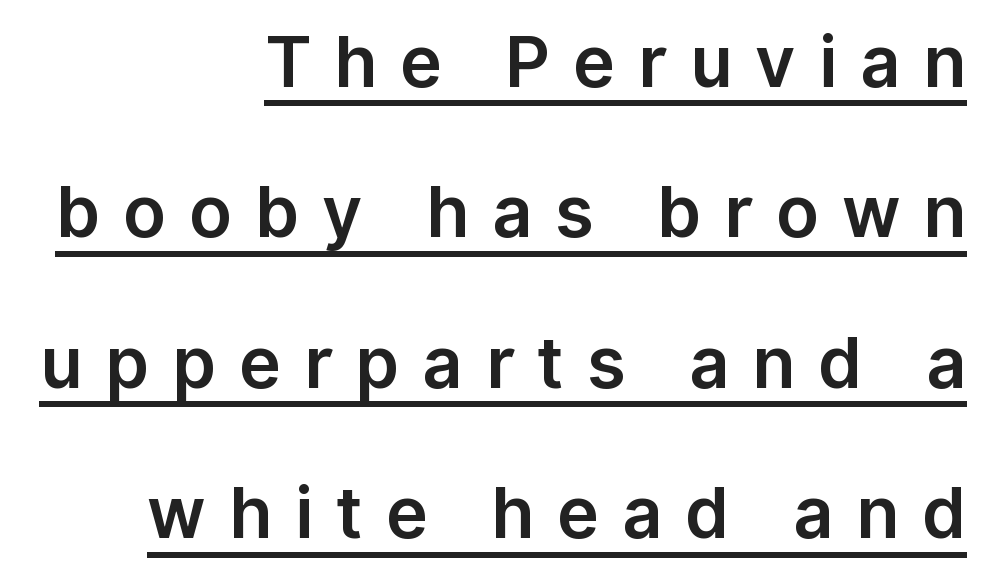
Q: Is the text italic (slanted)? A: No, it is upright.
Q: Is the typeface a serif or a sans-serif typeface? A: Sans-serif.
Q: Is the text underlined? A: Yes.
Q: How is the paragraph aligned? A: Right-aligned.
Q: Is the spacing between letters normal or unusually wide? A: Unusually wide.
Q: Is the spacing between lines tight, normal or loose? A: Loose.
Q: Width (condensed, normal, or wide)? A: Normal.
Q: Stroke contrast? A: Low.
Q: x-height? A: Medium.
Q: Monospaced? A: No.
